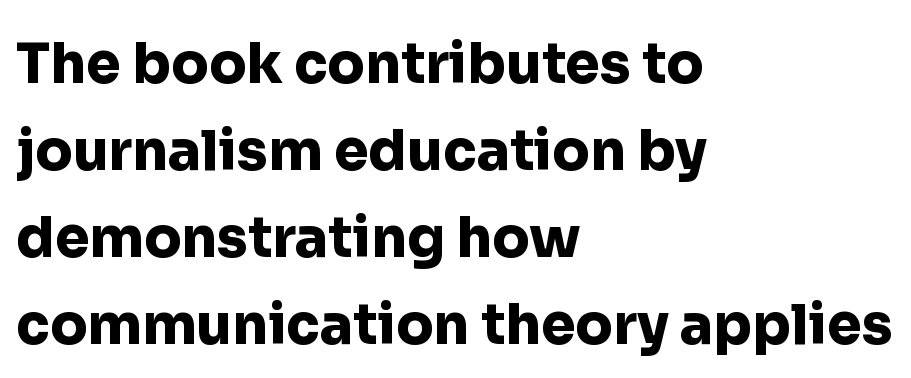
{"serif": "no", "italic": "no", "bold": "yes", "weight": "heavy", "width": "normal", "stroke_contrast": "low", "x_height": "medium", "monospaced": "no", "underline": "no", "align": "left", "line_spacing": "normal", "line_spacing_ratio": 1.58, "letter_spacing": "normal", "letter_spacing_em": 0.0, "glyph_px": 55}
